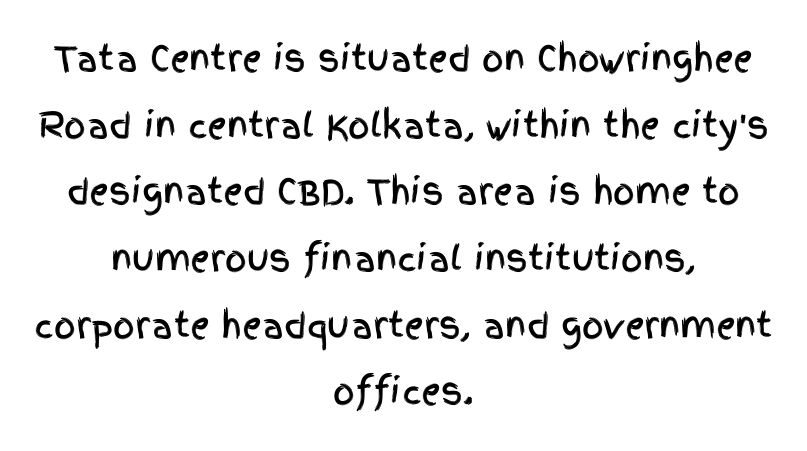
Q: Is the text italic (slanted)? A: No, it is upright.
Q: Is the typeface a serif or a sans-serif typeface? A: Sans-serif.
Q: Is the text underlined? A: No.
Q: How is the paragraph aligned? A: Centered.
Q: Is the spacing between letters normal or unusually wide? A: Normal.
Q: Is the spacing between lines tight, normal or loose? A: Loose.
Q: Width (condensed, normal, or wide)? A: Condensed.
Q: x-height? A: Large.
Q: Monospaced? A: No.
